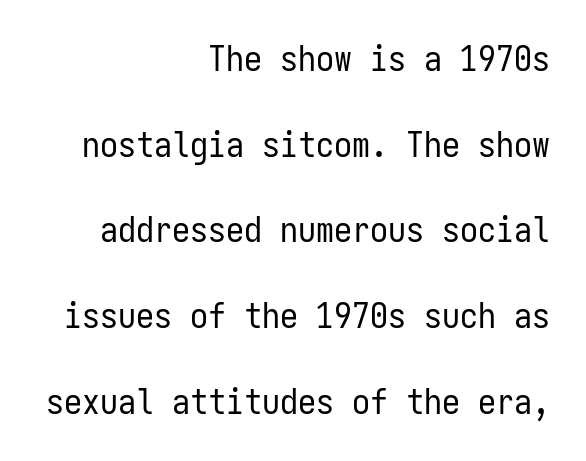
In CSS terms this would be text-align: right. Weight class: somewhere from thin through regular. The type is set solid horizontally, with unmodified tracking. This is roman type, the default non-slanted kind. Line spacing here is loose.
